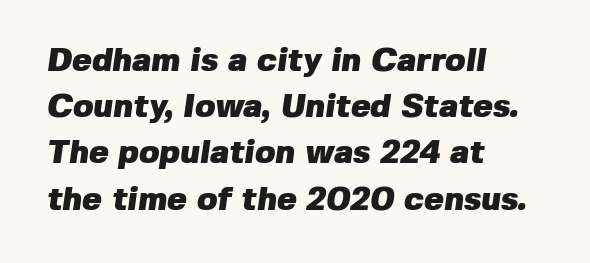
Q: Is the text bold? A: Yes.
Q: Is the typeface a serif or a sans-serif typeface? A: Sans-serif.
Q: Is the text underlined? A: No.
Q: How is the paragraph aligned? A: Left-aligned.
Q: Is the spacing between letters normal or unusually wide? A: Normal.
Q: Is the spacing between lines tight, normal or loose? A: Normal.
Q: Width (condensed, normal, or wide)? A: Normal.
Q: Stroke contrast? A: Low.
Q: x-height? A: Medium.
Q: Monospaced? A: No.
